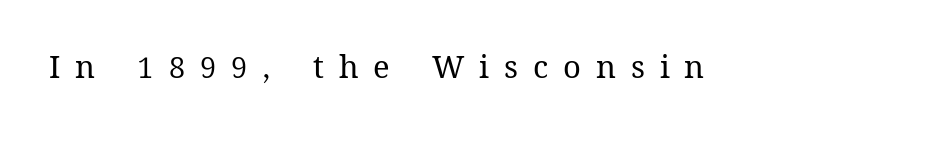
{"italic": "no", "bold": "no", "weight": "regular", "width": "normal", "stroke_contrast": "medium", "x_height": "medium", "monospaced": "no", "underline": "no", "letter_spacing": "wide", "letter_spacing_em": 0.48, "glyph_px": 31}
